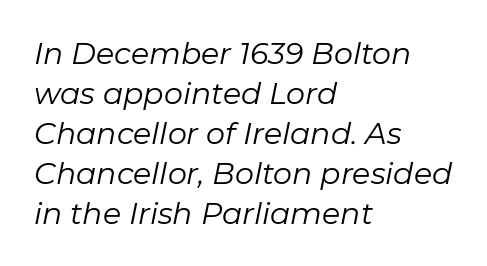
{"italic": "yes", "lean": "right", "slant_degrees": 11, "bold": "no", "weight": "regular", "width": "normal", "stroke_contrast": "low", "x_height": "medium", "monospaced": "no", "underline": "no", "align": "left", "line_spacing": "normal", "line_spacing_ratio": 1.33, "letter_spacing": "normal", "letter_spacing_em": 0.0, "glyph_px": 30}
